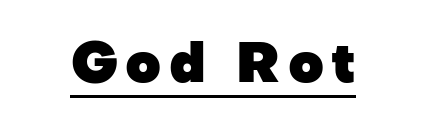
Q: Is the text bold? A: Yes.
Q: Is the text italic (slanted)? A: No, it is upright.
Q: Is the typeface a serif or a sans-serif typeface? A: Sans-serif.
Q: Is the text underlined? A: Yes.
Q: Width (condensed, normal, or wide)? A: Normal.
Q: Stroke contrast? A: Low.
Q: x-height? A: Medium.
Q: Monospaced? A: No.
